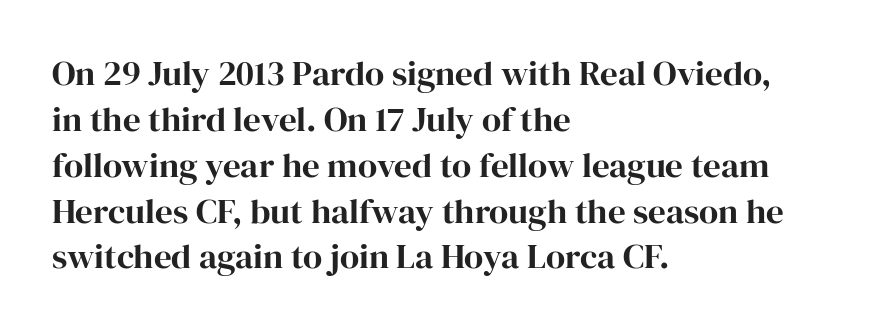
The image shows 35 px serif type, upright; set left-aligned, normal line spacing (1.31x), normal letter spacing, not underlined; high stroke contrast and a medium x-height.
